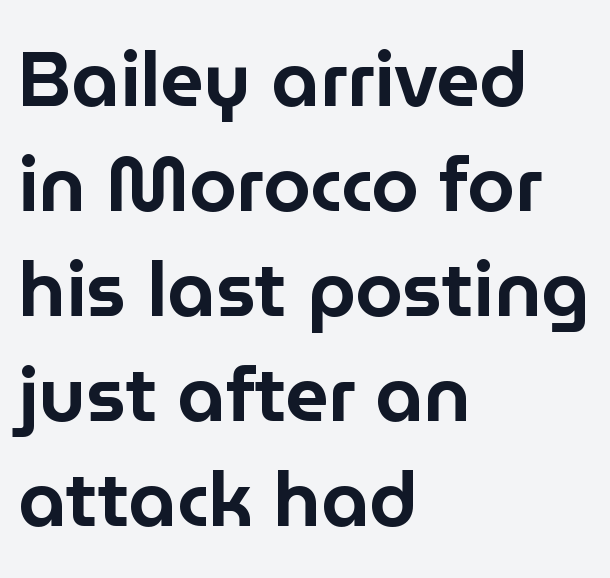
Q: Is the text italic (slanted)? A: No, it is upright.
Q: Is the typeface a serif or a sans-serif typeface? A: Sans-serif.
Q: Is the text underlined? A: No.
Q: How is the paragraph aligned? A: Left-aligned.
Q: Is the spacing between letters normal or unusually wide? A: Normal.
Q: Is the spacing between lines tight, normal or loose? A: Normal.
Q: Width (condensed, normal, or wide)? A: Normal.
Q: Stroke contrast? A: Low.
Q: x-height? A: Medium.
Q: Monospaced? A: No.
